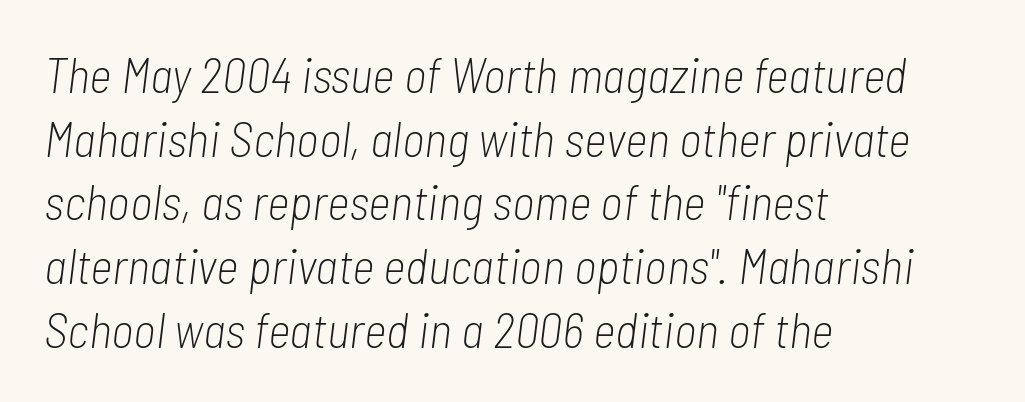
The image shows 49 px light, condensed type, italic (leaning right); set left-aligned, normal line spacing (1.3x), normal letter spacing, not underlined; low stroke contrast and a medium x-height.
